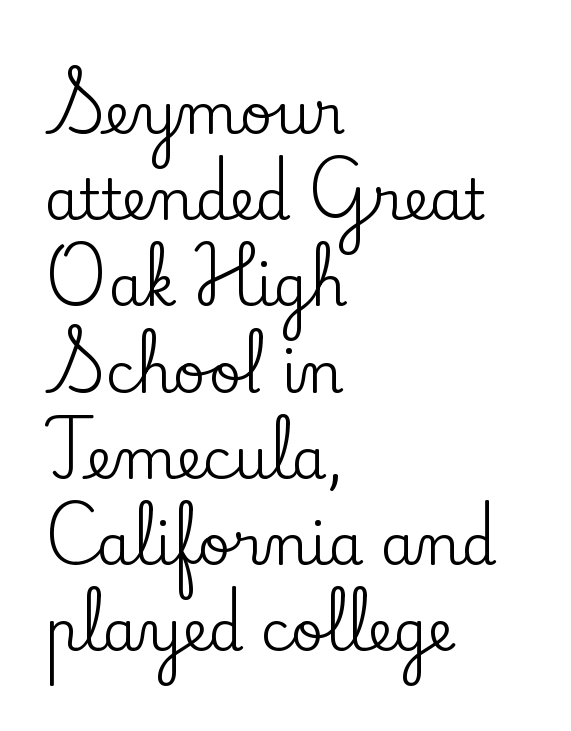
The image shows 56 px serif type, upright; set left-aligned, normal line spacing (1.54x), normal letter spacing, not underlined; low stroke contrast and a small x-height.
